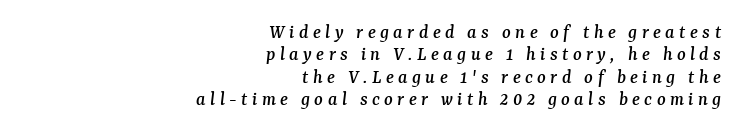
This sample is right-justified, so line beginnings fall wherever the words allow. The line-height multiplier appears low, near solid setting. Style check: oblique. The space directly below the letters is spotless. Words appear elongated and porous because spacing is wide.
